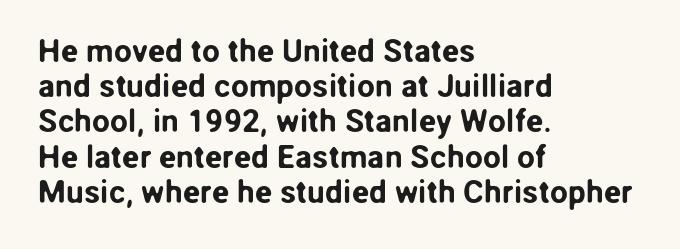
Q: Is the text italic (slanted)? A: No, it is upright.
Q: Is the typeface a serif or a sans-serif typeface? A: Sans-serif.
Q: Is the text underlined? A: No.
Q: How is the paragraph aligned? A: Left-aligned.
Q: Is the spacing between letters normal or unusually wide? A: Normal.
Q: Is the spacing between lines tight, normal or loose? A: Tight.
Q: Width (condensed, normal, or wide)? A: Normal.
Q: Stroke contrast? A: Low.
Q: x-height? A: Medium.
Q: Monospaced? A: No.
